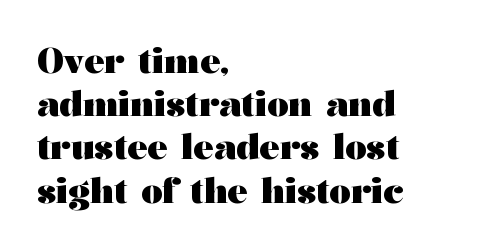
Nothing unusual about the tracking: characters are spaced as the font intends. Note: serifs present on the glyphs. A typesetter would call this proportional, since set widths differ per character. The typography opts for an upright posture over an oblique one. Layout note: lines flush left. Only glyphs here, with clear space below each row.
